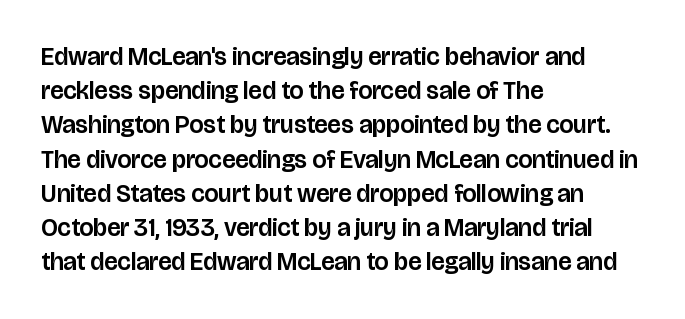
{"italic": "no", "underline": "no", "align": "left", "line_spacing": "normal", "line_spacing_ratio": 1.37, "letter_spacing": "normal", "letter_spacing_em": 0.0, "glyph_px": 25}
